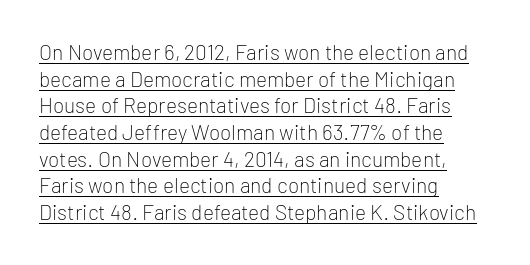
The image shows 21 px text type, upright; set left-aligned, normal line spacing (1.27x), normal letter spacing, underlined.
